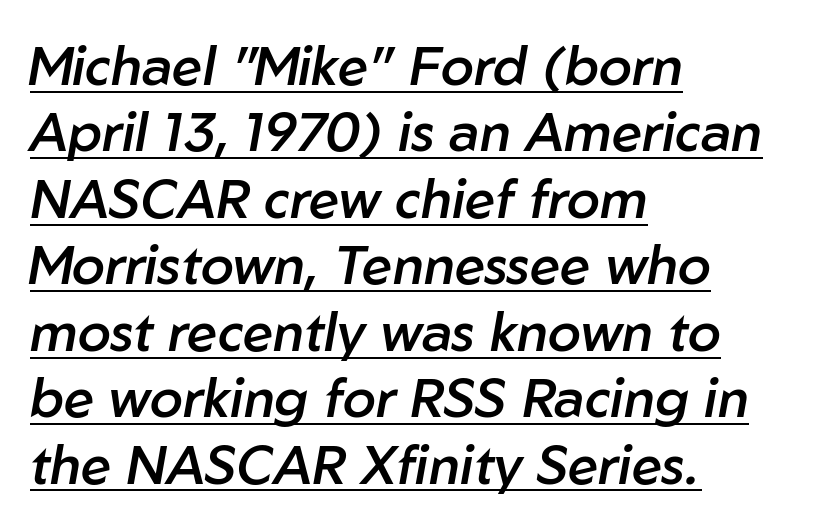
{"italic": "yes", "lean": "right", "slant_degrees": 10, "bold": "semi", "weight": "semibold", "width": "normal", "stroke_contrast": "low", "x_height": "medium", "monospaced": "no", "underline": "yes", "align": "left", "line_spacing_ratio": 1.23, "letter_spacing": "normal", "letter_spacing_em": 0.0, "glyph_px": 54}
